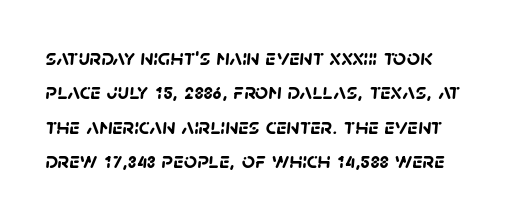
{"bold": "yes", "underline": "no", "align": "left", "line_spacing": "normal", "line_spacing_ratio": 1.49, "letter_spacing": "normal", "letter_spacing_em": 0.0, "glyph_px": 23}
